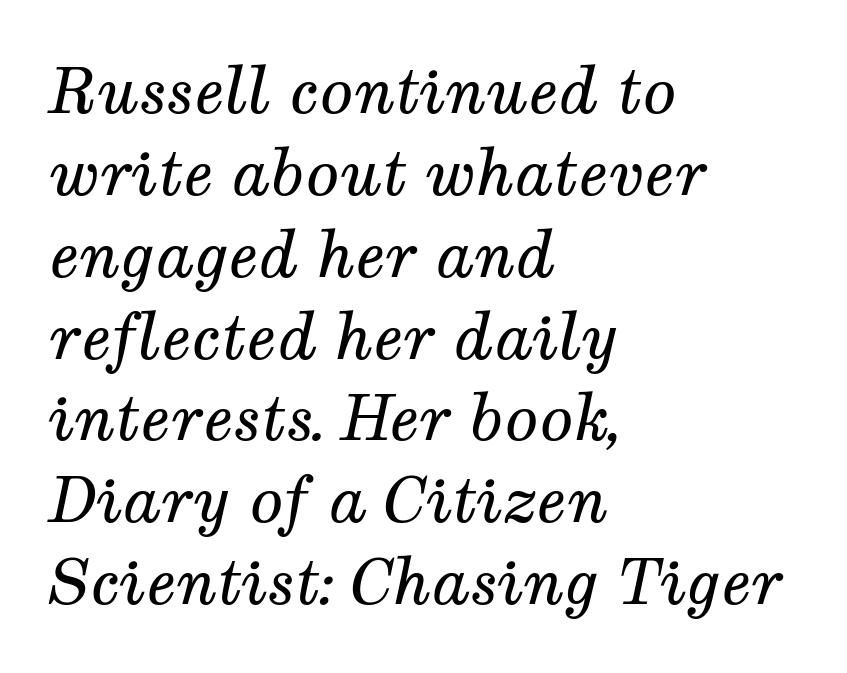
Weight: regular or lighter. Compared with typical paragraphs, the rows here are spaced about the same. A typesetter would call this zero additional tracking. The letters advance in unequal steps, a hallmark of proportional type. This sample is left-justified, so line endings fall wherever the words run out.
